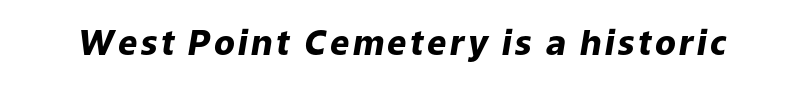
Stroke thickness is high; the sample reads as a true bold. Notice how the stems are inclined rather than vertical — that's the hallmark of italics. No word sits above an underline. Looks like regular typesetting: each glyph gets only the width it needs.
